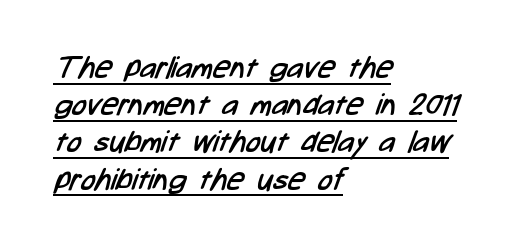
The image shows 30 px regular-weight, condensed sans-serif type; set left-aligned, line spacing 1.24x, normal letter spacing, underlined; low stroke contrast and a medium x-height.
